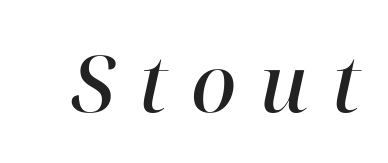
The sample has been set in demibold, a notch under bold. No word sits above an underline. Observe the serifs anchoring each vertical stroke in this sample. Varying glyph widths throughout — classic text-font behaviour.
